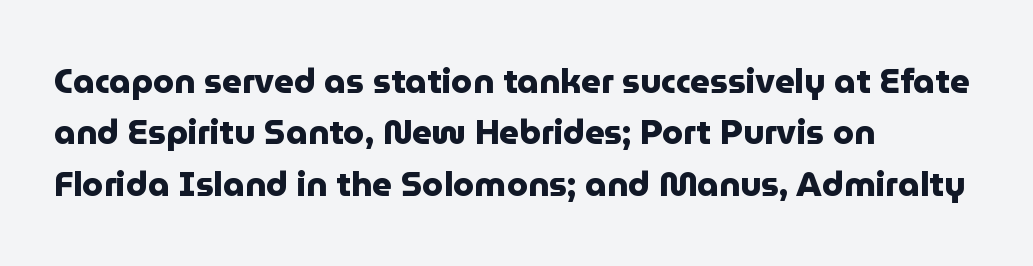
Q: Is the text bold? A: Yes.
Q: Is the text italic (slanted)? A: No, it is upright.
Q: Is the typeface a serif or a sans-serif typeface? A: Sans-serif.
Q: Is the text underlined? A: No.
Q: How is the paragraph aligned? A: Left-aligned.
Q: Is the spacing between letters normal or unusually wide? A: Normal.
Q: Is the spacing between lines tight, normal or loose? A: Normal.
Q: Width (condensed, normal, or wide)? A: Normal.
Q: Stroke contrast? A: Low.
Q: x-height? A: Medium.
Q: Monospaced? A: No.
